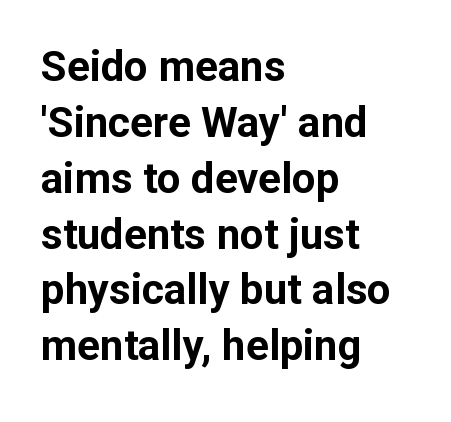
The gaps between neighbouring characters are ordinary and unremarkable. Short and long lines alike share a common starting point at left. Letterform terminals end flat and unadorned throughout the passage. Decoration check: the copy has no underline. Upright lettering throughout.
